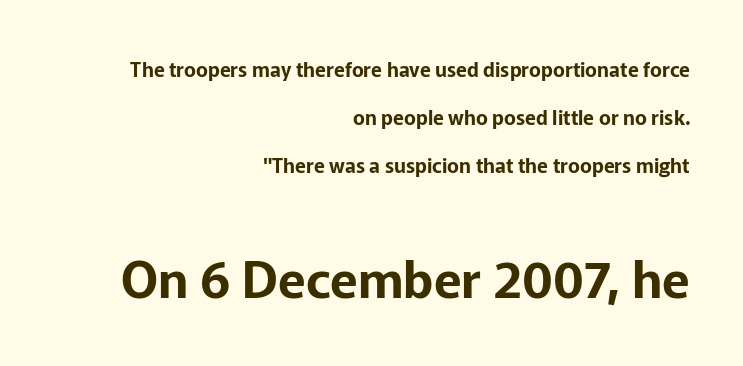
The image shows 51 px sans-serif type, upright; set right-aligned, loose line spacing (2.4x), normal letter spacing, not underlined; the second (bottom) block is 2.55x larger; low stroke contrast and a medium x-height.
